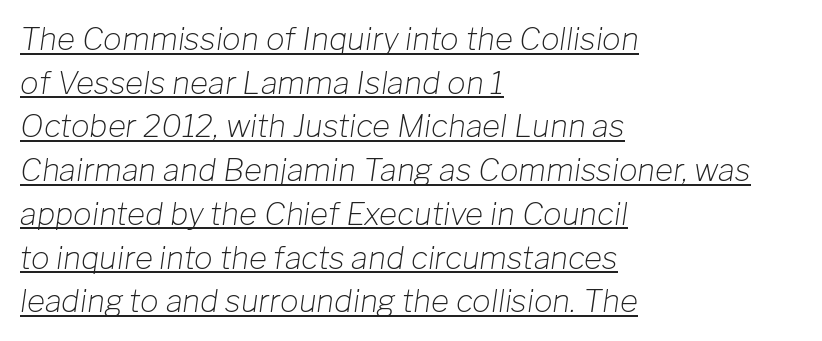
Visually the block forms a straight wall on the left and a jagged coastline on the right. This is underlined copy, the kind a proofreader might mark for attention. The rendering uses a moderate line-height, typical for paragraphs. The axis of the letterforms is tilted away from vertical. The letters advance in unequal steps, a hallmark of proportional type. The typesetting does not lean heavy: it is not bold.
